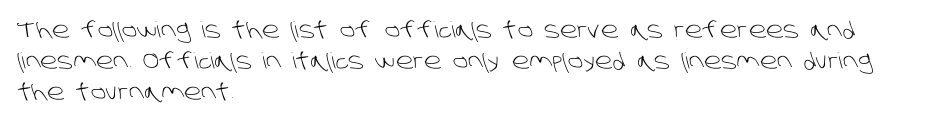
The image shows 22 px text type; set left-aligned, normal line spacing (1.42x), normal letter spacing, not underlined.
